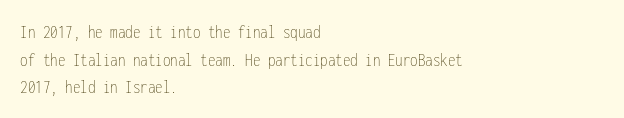
This rendering leaves character spacing at its baseline value. These lines stack with their left ends in a neat column. Reading down the column, the eye jumps a familiar distance to each next line. Stroke mass is kept to a normal reading level or below. Unlike italic type, these characters show no tilt at all. No word sits above an underline.
